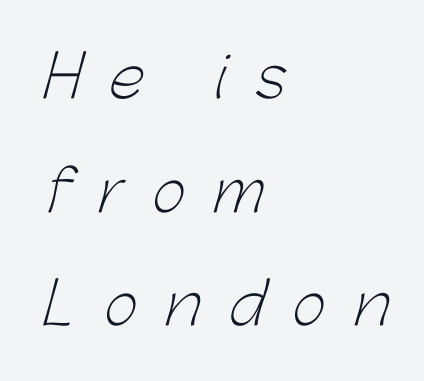
The image shows 58 px light sans-serif type; set left-aligned, loose line spacing (1.96x), unusually wide letter spacing (+0.49 em), not underlined; low stroke contrast and a medium x-height.
